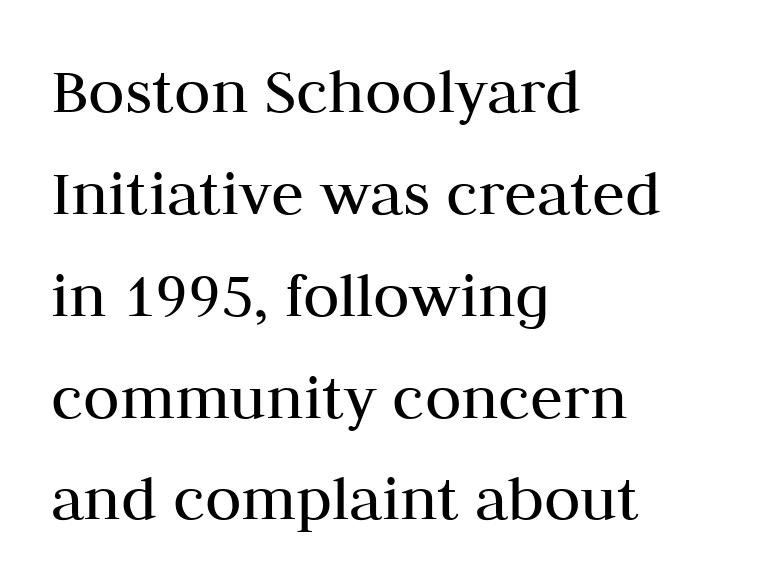
Is there any slant? The stems are plumb. Short note: letters normally spaced. Interline gaps are of average width in this sample. Are there feet on the stems? There are — it's a serif.
